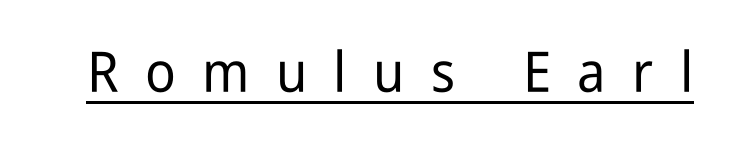
The image shows 56 px condensed sans-serif type, upright; set unusually wide letter spacing (+0.47 em), underlined; low stroke contrast and a medium x-height.
